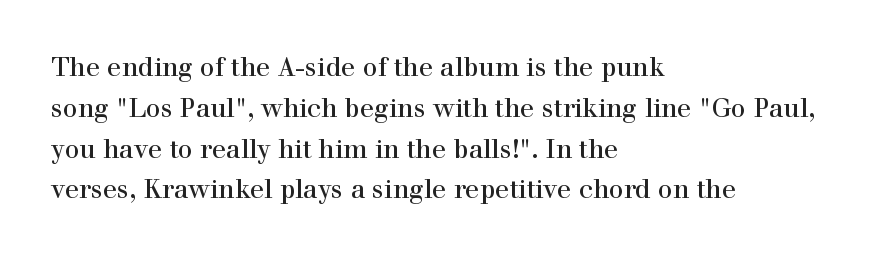
The space between consecutive lines is moderate. This sample uses plain, unmodified letter spacing. Layout note: lines flush left. No italicization has been applied; the sample stays upright. The passage shown is not underscored anywhere.
